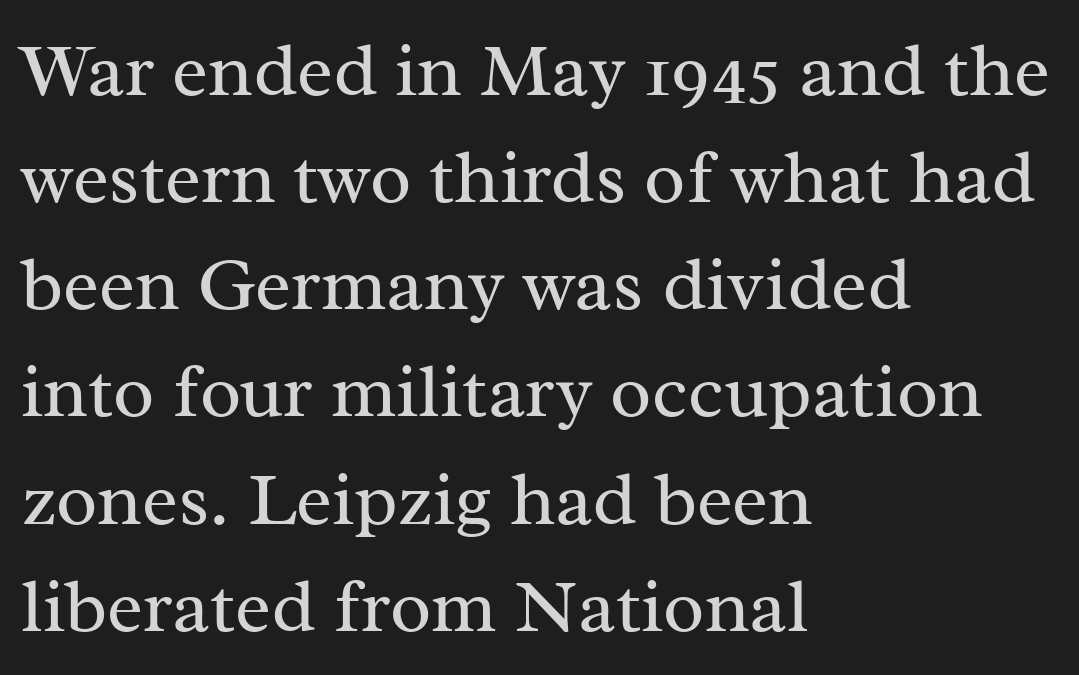
Upright lettering throughout. Here the designer chose a conventional face with non-uniform glyph widths. Rule under the text: the space is simply empty. This reads as an unemphasized weight, regular at the heaviest.
